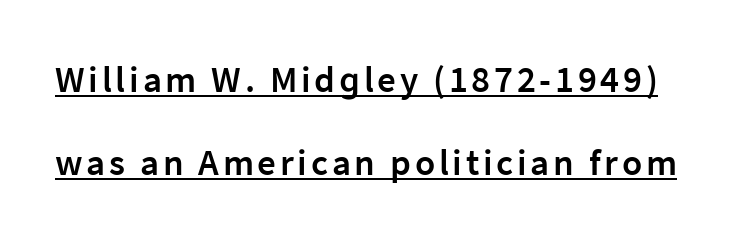
Posture: vertical. A typesetter would call this proportional, since set widths differ per character. A typesetter would call this leading open, well beyond the default. Underlined type. As a designer I'd log this as weight 600, semibold. You can tell from the bare stems that sans-serif type was used.
